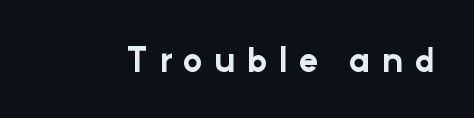
{"serif": "no", "italic": "no", "bold": "yes", "weight": "bold", "width": "normal", "stroke_contrast": "low", "x_height": "medium", "monospaced": "no", "underline": "no", "letter_spacing": "wide", "letter_spacing_em": 0.34, "glyph_px": 33}
